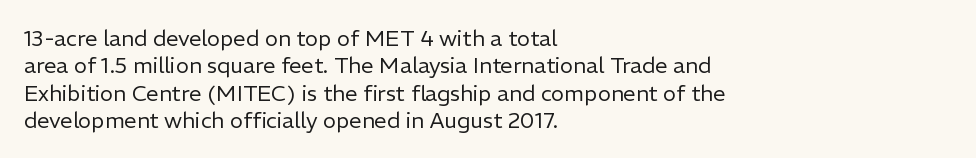
{"italic": "no", "bold": "no", "underline": "no", "align": "left", "line_spacing_ratio": 1.24, "letter_spacing": "normal", "letter_spacing_em": 0.0, "glyph_px": 22}
